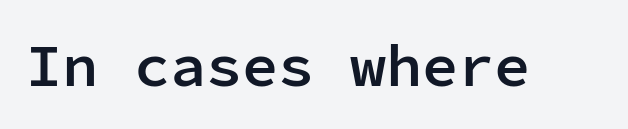
The image shows 60 px semibold sans-serif type, upright, monospaced; set normal letter spacing, not underlined; low stroke contrast and a medium x-height.
